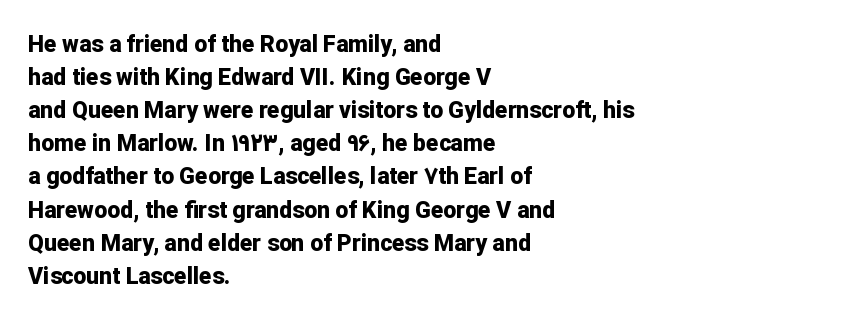
The image shows 23 px bold type, upright; set left-aligned, normal line spacing (1.44x), normal letter spacing, not underlined.
